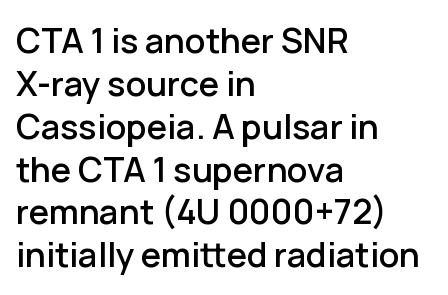
The image shows 34 px sans-serif type, upright; set left-aligned, normal line spacing (1.26x), normal letter spacing, not underlined; low stroke contrast and a medium x-height.
